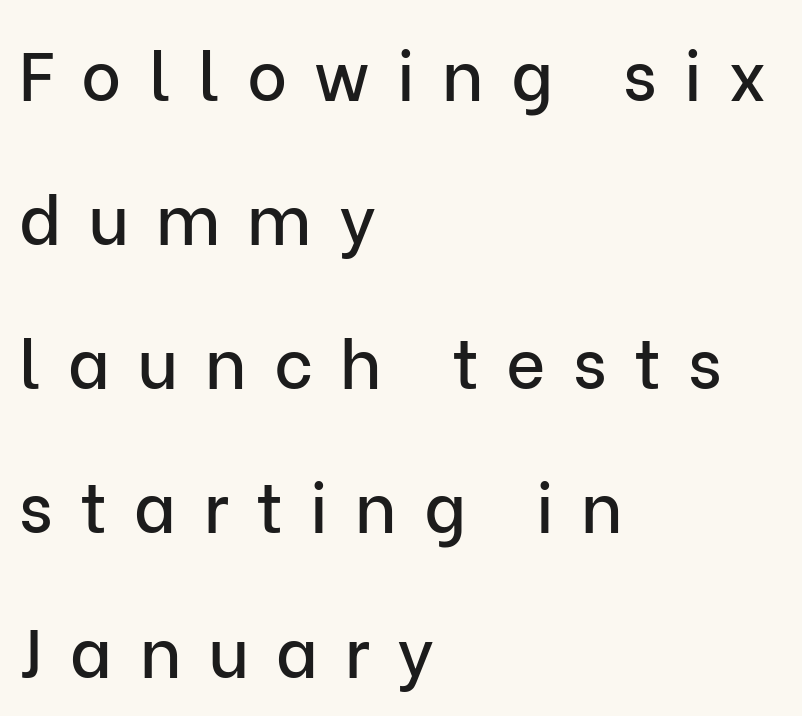
The face used here is rendered with a markedly widened letterfit. Is there any slant? The stems are plumb. Character widths vary here, with narrow letters taking less room than wide ones. Type without underlining. The compositor pushed each line to the left boundary. Whoever set this chose breathing room over compactness in the vertical rhythm.
